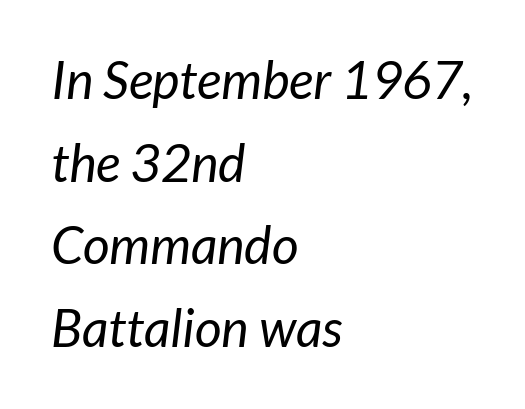
The image shows 52 px regular-weight sans-serif type; set left-aligned, normal line spacing (1.59x), normal letter spacing, not underlined; low stroke contrast and a medium x-height.
